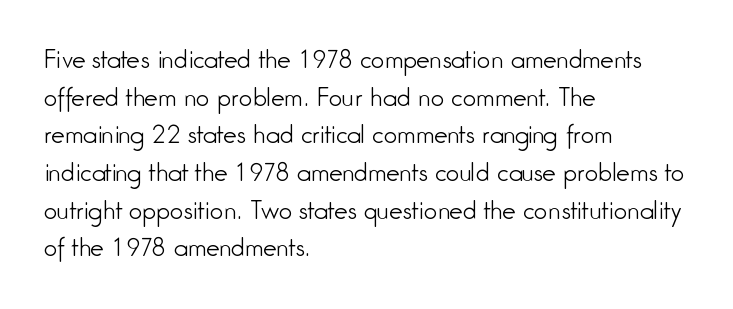
The setting favours the left margin, as ordinary paragraphs usually do. The face looks like a standard text weight, possibly lighter. Each row of text sits above clean, open space. Posture: straight, roman, zero tilt.
